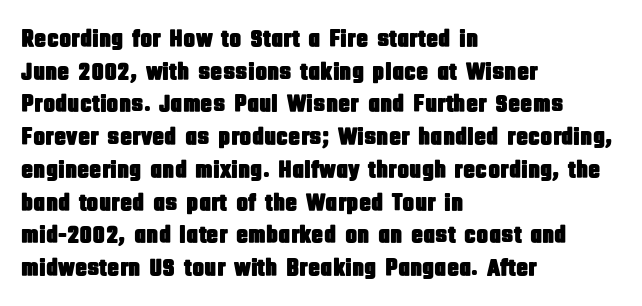
The image shows 25 px text type, upright; set left-aligned, normal line spacing (1.31x), normal letter spacing, not underlined.
